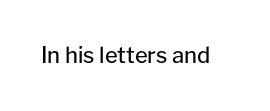
{"italic": "no", "bold": "no", "underline": "no", "letter_spacing": "normal", "letter_spacing_em": 0.0, "glyph_px": 22}
